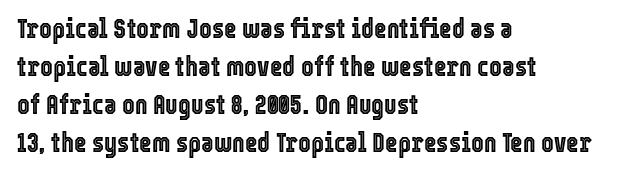
The image shows 27 px text type, upright; set left-aligned, normal line spacing (1.41x), normal letter spacing, not underlined.
